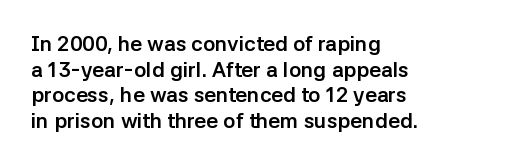
{"italic": "no", "bold": "yes", "underline": "no", "align": "left", "line_spacing_ratio": 1.22, "letter_spacing": "normal", "letter_spacing_em": 0.0, "glyph_px": 21}
